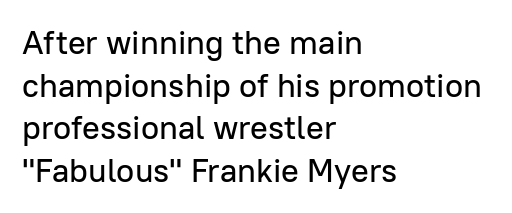
Q: Is the text italic (slanted)? A: No, it is upright.
Q: Is the typeface a serif or a sans-serif typeface? A: Sans-serif.
Q: Is the text underlined? A: No.
Q: How is the paragraph aligned? A: Left-aligned.
Q: Is the spacing between letters normal or unusually wide? A: Normal.
Q: Is the spacing between lines tight, normal or loose? A: Normal.
Q: Width (condensed, normal, or wide)? A: Normal.
Q: Stroke contrast? A: Low.
Q: x-height? A: Medium.
Q: Monospaced? A: No.
